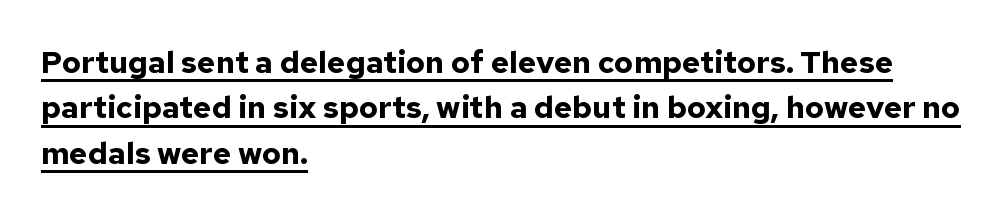
{"serif": "no", "italic": "no", "bold": "yes", "weight": "bold", "width": "normal", "stroke_contrast": "low", "x_height": "medium", "monospaced": "no", "underline": "yes", "align": "left", "line_spacing": "normal", "line_spacing_ratio": 1.46, "letter_spacing": "normal", "letter_spacing_em": 0.0, "glyph_px": 31}
